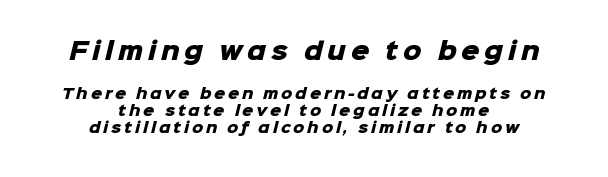
The image shows 23 px bold type; set centered, line spacing 1.2x, unusually wide letter spacing (+0.2 em), not underlined; the first (top) block is 1.64x larger.
